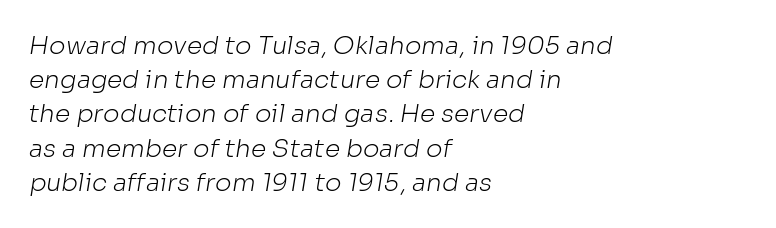
A clean baseline with only descenders dipping below it. Counters stay open thanks to moderate or lighter strokes. Words appear dense and cohesive because spacing is normal. Quick note: interline space is typical. Alignment: flush left.
